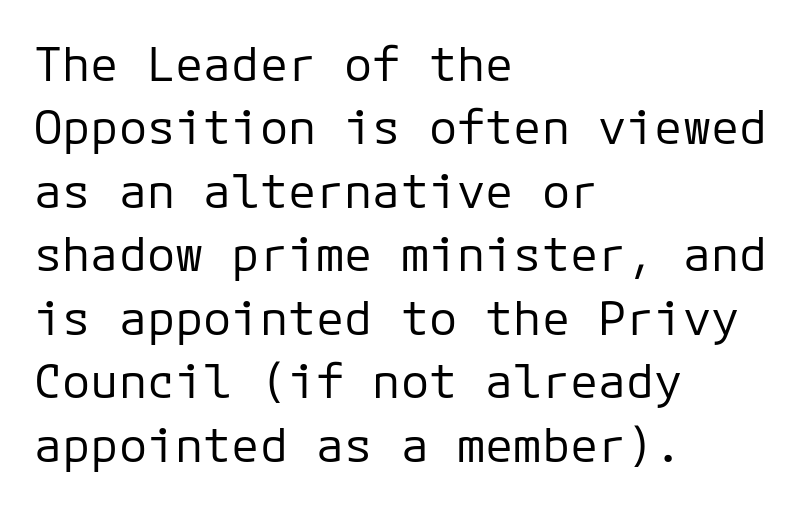
Q: Is the text bold? A: No.
Q: Is the text italic (slanted)? A: No, it is upright.
Q: Is the typeface a serif or a sans-serif typeface? A: Sans-serif.
Q: Is the text underlined? A: No.
Q: How is the paragraph aligned? A: Left-aligned.
Q: Is the spacing between letters normal or unusually wide? A: Normal.
Q: Is the spacing between lines tight, normal or loose? A: Normal.
Q: Width (condensed, normal, or wide)? A: Normal.
Q: Stroke contrast? A: Low.
Q: x-height? A: Medium.
